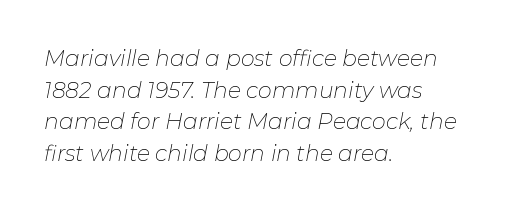
Q: Is the text bold? A: No.
Q: Is the text italic (slanted)? A: Yes, it leans right by about 11 degrees.
Q: Is the text underlined? A: No.
Q: How is the paragraph aligned? A: Left-aligned.
Q: Is the spacing between letters normal or unusually wide? A: Normal.
Q: Is the spacing between lines tight, normal or loose? A: Normal.
